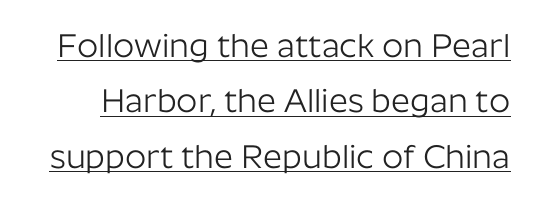
The rendering shows plain stroke endings on the letterforms — a sans-serif design. Underlined type. Ascenders rise straight up at ninety degrees. This reads as an unemphasized weight, regular at the heaviest. Does extra space separate the letters? No, they use regular spacing.
